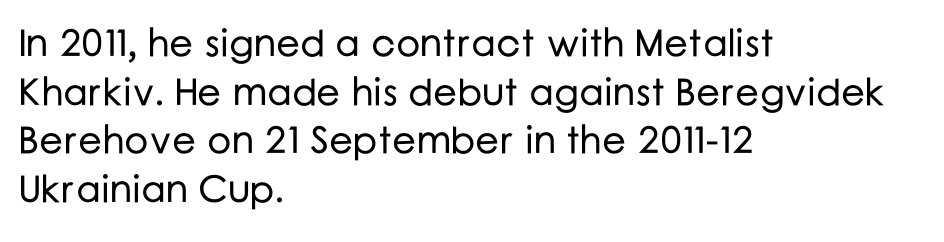
Check the space under the baseline: it is left empty. A typesetter would mark this as roman, not italic. Summary of vertical rhythm: regular, with standard interline spacing. In CSS terms this would be text-align: left. Observe the ordinary spacing: letters are neighbours, not strangers.
